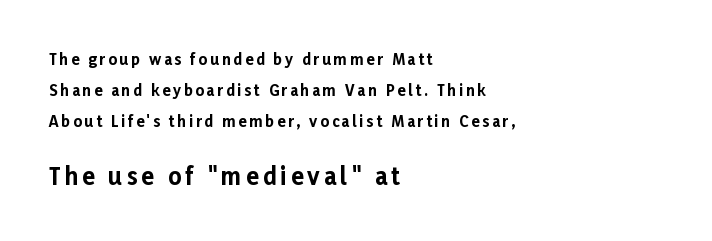
Q: Is the text bold? A: Yes.
Q: Is the text italic (slanted)? A: No, it is upright.
Q: Is the text underlined? A: No.
Q: How is the paragraph aligned? A: Left-aligned.
Q: Is the spacing between lines tight, normal or loose? A: Loose.
Q: Which block of text is set in a larger size, the first (top) or the second (bottom)? A: The second (bottom) one.
